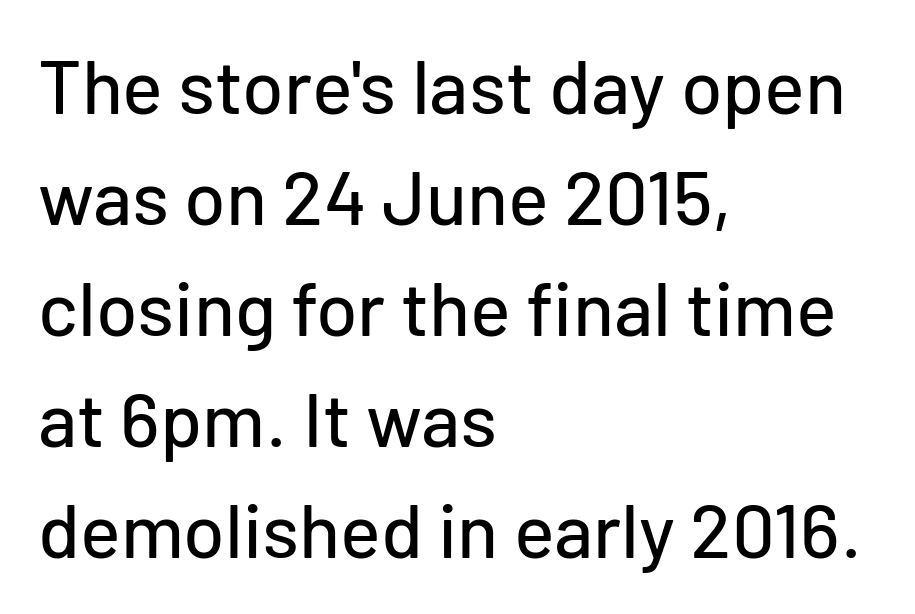
Q: Is the text italic (slanted)? A: No, it is upright.
Q: Is the typeface a serif or a sans-serif typeface? A: Sans-serif.
Q: Is the text underlined? A: No.
Q: How is the paragraph aligned? A: Left-aligned.
Q: Is the spacing between letters normal or unusually wide? A: Normal.
Q: Is the spacing between lines tight, normal or loose? A: Normal.
Q: Width (condensed, normal, or wide)? A: Normal.
Q: Stroke contrast? A: Low.
Q: x-height? A: Medium.
Q: Monospaced? A: No.
